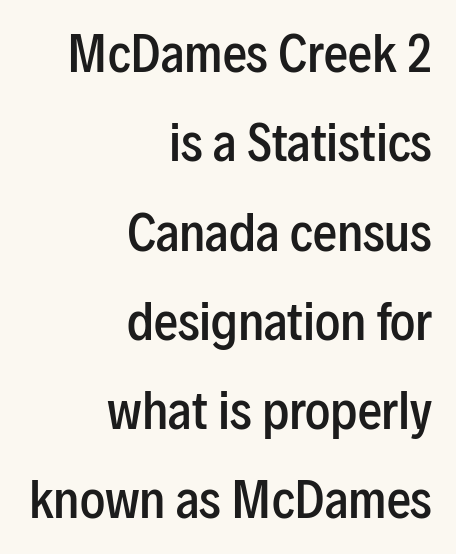
The image shows 48 px semibold, condensed sans-serif type, upright; set right-aligned, line spacing 1.86x, normal letter spacing, not underlined; low stroke contrast and a medium x-height.
